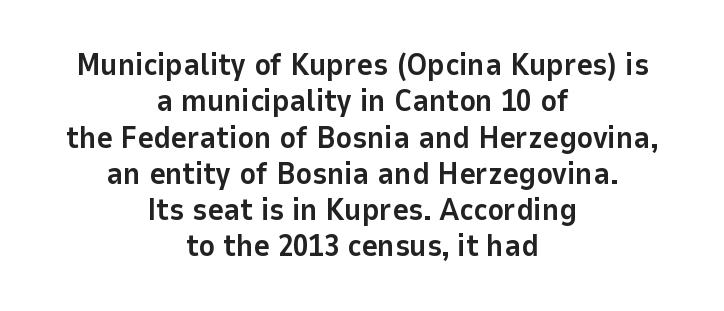
{"serif": "no", "italic": "no", "bold": "yes", "weight": "bold", "width": "normal", "stroke_contrast": "low", "x_height": "medium", "monospaced": "no", "underline": "no", "align": "center", "line_spacing_ratio": 1.17, "letter_spacing": "normal", "letter_spacing_em": 0.0, "glyph_px": 31}
